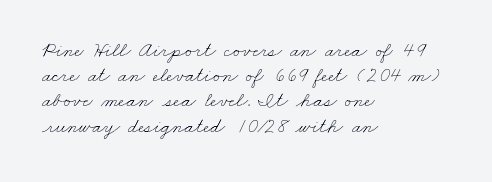
Short and long lines alike share a common starting point at left. Ink coverage per letter is moderate at most. Here the glyphs are tracked normally, forming tight word shapes. A bare baseline throughout the passage.
